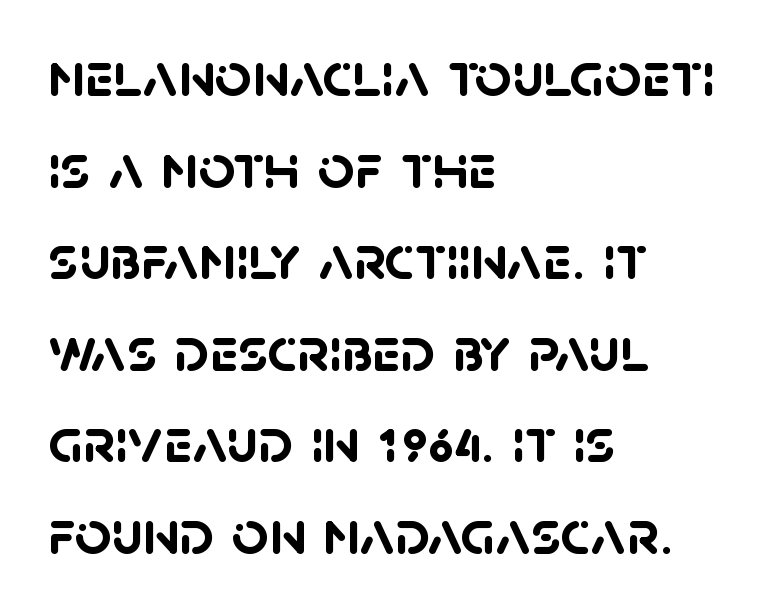
Q: Is the text bold? A: Yes.
Q: Is the typeface a serif or a sans-serif typeface? A: Sans-serif.
Q: Is the text underlined? A: No.
Q: How is the paragraph aligned? A: Left-aligned.
Q: Is the spacing between letters normal or unusually wide? A: Normal.
Q: Is the spacing between lines tight, normal or loose? A: Normal.
Q: Width (condensed, normal, or wide)? A: Normal.
Q: Stroke contrast? A: Low.
Q: x-height? A: Large.
Q: Monospaced? A: No.
